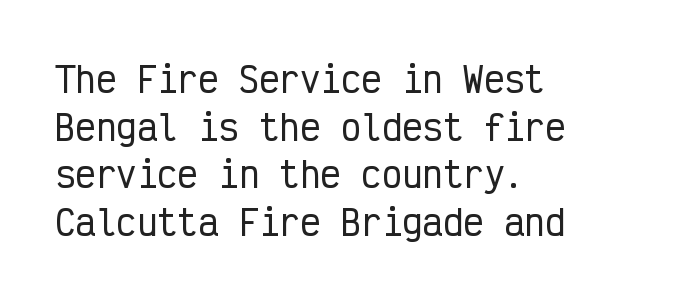
Q: Is the text italic (slanted)? A: No, it is upright.
Q: Is the typeface a serif or a sans-serif typeface? A: Sans-serif.
Q: Is the text underlined? A: No.
Q: How is the paragraph aligned? A: Left-aligned.
Q: Is the spacing between letters normal or unusually wide? A: Normal.
Q: Is the spacing between lines tight, normal or loose? A: Normal.
Q: Width (condensed, normal, or wide)? A: Condensed.
Q: Stroke contrast? A: Low.
Q: x-height? A: Medium.
Q: Monospaced? A: Yes.
